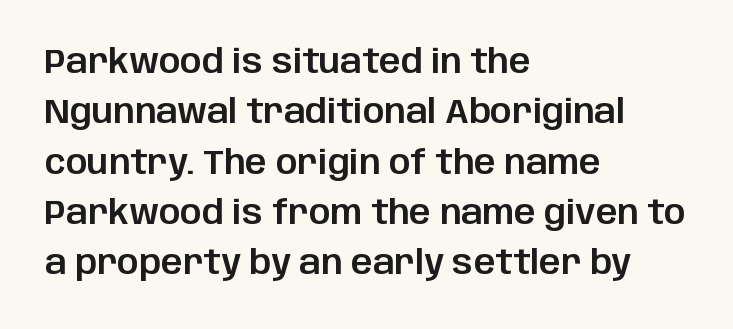
Q: Is the text italic (slanted)? A: No, it is upright.
Q: Is the typeface a serif or a sans-serif typeface? A: Sans-serif.
Q: Is the text underlined? A: No.
Q: How is the paragraph aligned? A: Left-aligned.
Q: Is the spacing between letters normal or unusually wide? A: Normal.
Q: Is the spacing between lines tight, normal or loose? A: Normal.
Q: Width (condensed, normal, or wide)? A: Normal.
Q: Stroke contrast? A: Low.
Q: x-height? A: Large.
Q: Monospaced? A: No.
